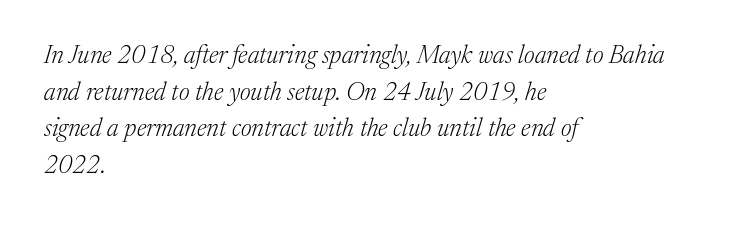
Is the type slanted? Yes — the strokes lean at a clear angle. Nobody drew a line under any word here. Here the glyphs are tracked normally, forming tight word shapes. The designer left line spacing at the default.
